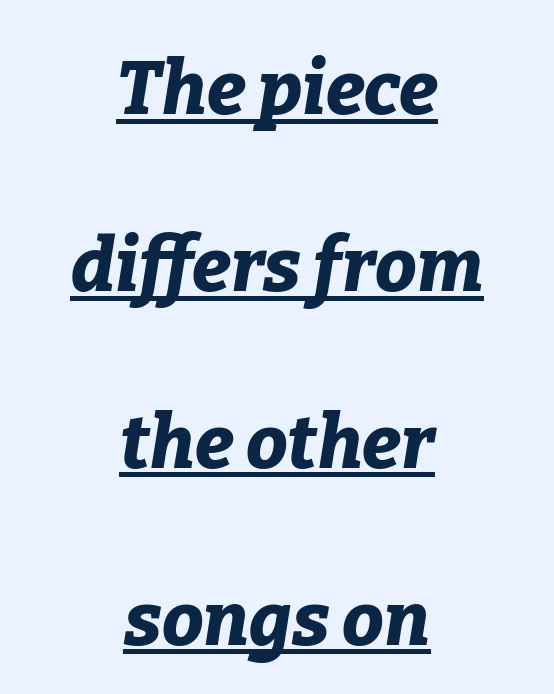
Each letter keeps its own natural width here, so spacing adapts to shape. Nobody touched the tracking dial on this one. Strong, thick strokes mark this as bold type. Looking at the ascenders, they clearly lean. The rendering uses the underline text-decoration. The paragraph shown floats in the horizontal middle.
